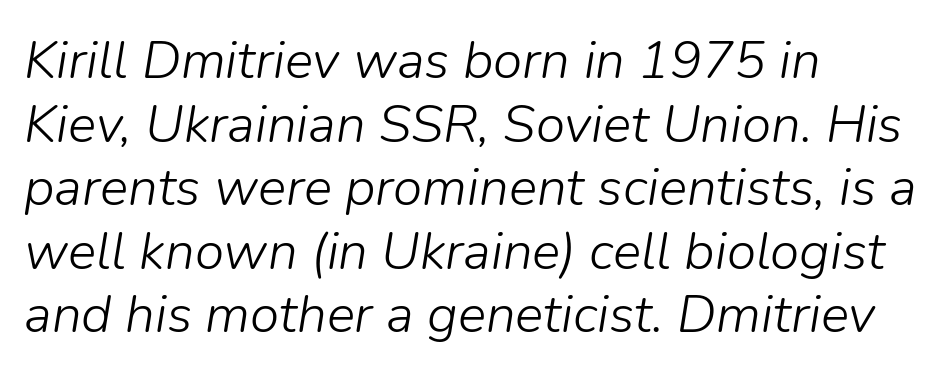
This rendering leaves character spacing at its baseline value. Weight: in the light-to-regular range. The letters advance in unequal steps, a hallmark of proportional type. Tall strokes in this sample are angled rather than plumb.
